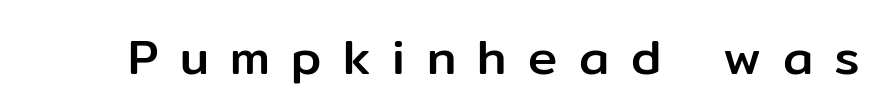
Q: Is the text italic (slanted)? A: No, it is upright.
Q: Is the typeface a serif or a sans-serif typeface? A: Sans-serif.
Q: Is the text underlined? A: No.
Q: Is the spacing between letters normal or unusually wide? A: Unusually wide.
Q: Width (condensed, normal, or wide)? A: Normal.
Q: Stroke contrast? A: Low.
Q: x-height? A: Medium.
Q: Monospaced? A: No.
